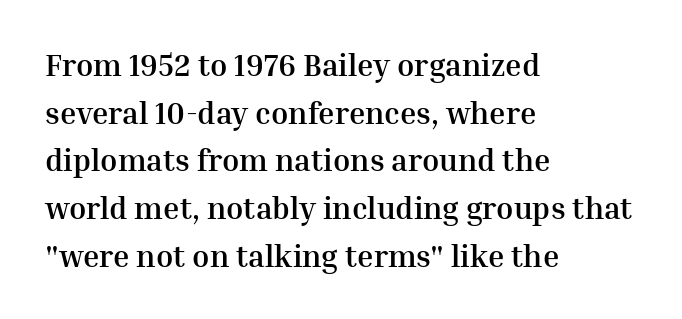
{"serif": "yes", "italic": "no", "bold": "yes", "weight": "semibold", "width": "normal", "stroke_contrast": "medium", "x_height": "medium", "monospaced": "no", "underline": "no", "align": "left", "line_spacing": "normal", "line_spacing_ratio": 1.54, "letter_spacing": "normal", "letter_spacing_em": 0.0, "glyph_px": 31}
